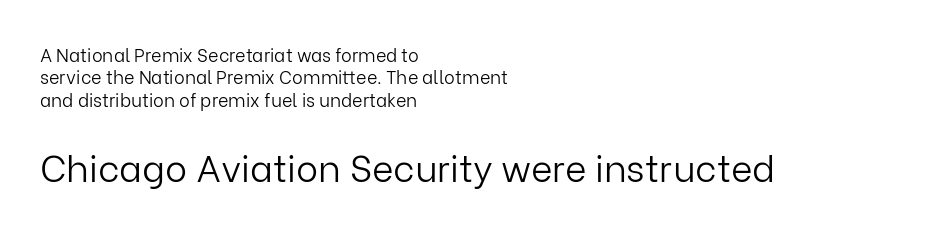
The image shows 37 px light sans-serif type, upright; set left-aligned, line spacing 1.24x, normal letter spacing, not underlined; the second (bottom) block is 2.06x larger; low stroke contrast and a medium x-height.
